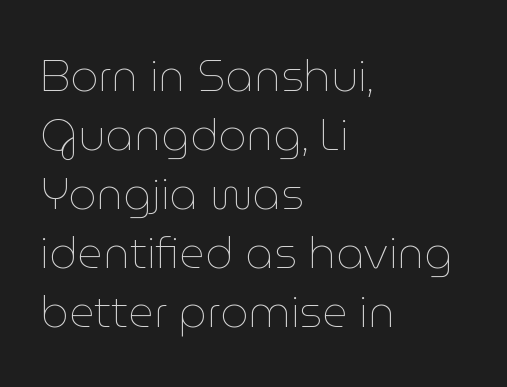
{"italic": "no", "bold": "no", "weight": "thin", "width": "normal", "stroke_contrast": "low", "x_height": "medium", "monospaced": "no", "underline": "no", "align": "left", "line_spacing": "normal", "line_spacing_ratio": 1.34, "letter_spacing": "normal", "letter_spacing_em": 0.0, "glyph_px": 44}
